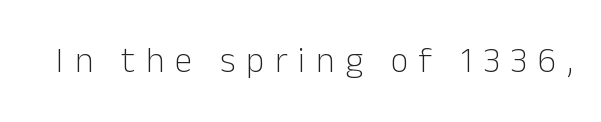
The strokes are not fattened; the text isn't bold. Looks like regular typesetting: each glyph gets only the width it needs. Spacing between characters has been opened up far beyond the box default. Designer's note — italics off, roman on. Are there feet on the stems? There aren't — it's a sans.
